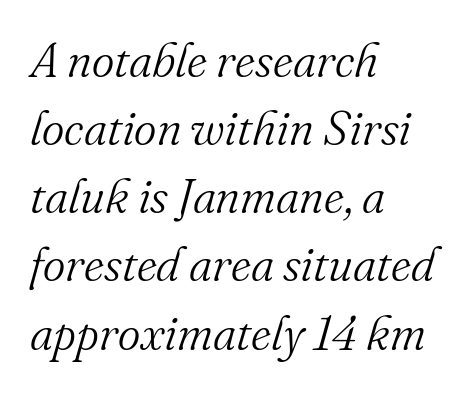
Q: Is the text bold? A: No.
Q: Is the text italic (slanted)? A: Yes, it leans right by about 16 degrees.
Q: Is the typeface a serif or a sans-serif typeface? A: Serif.
Q: Is the text underlined? A: No.
Q: How is the paragraph aligned? A: Left-aligned.
Q: Is the spacing between letters normal or unusually wide? A: Normal.
Q: Is the spacing between lines tight, normal or loose? A: Normal.
Q: Width (condensed, normal, or wide)? A: Normal.
Q: Stroke contrast? A: Medium.
Q: x-height? A: Small.
Q: Monospaced? A: No.
